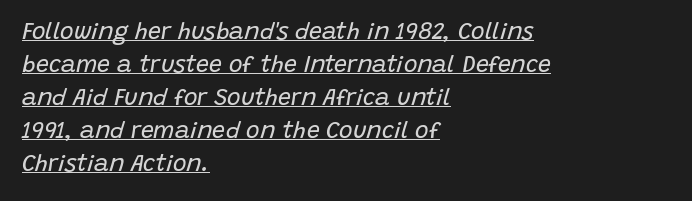
The rendering anchors every line to the left-hand side. Weight: not bold — regular or lighter. This is underlined copy, the kind a proofreader might mark for attention. The face used here is rendered with its standard letterfit. In terms of posture, this sample is oblique.
